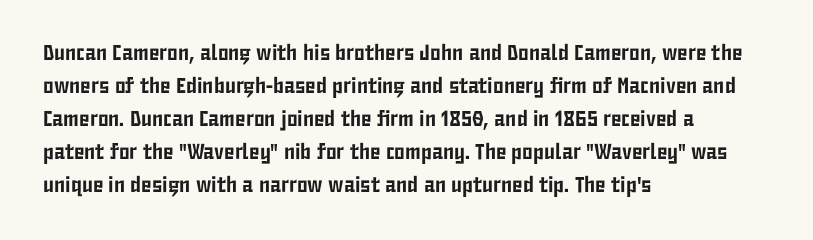
A clean baseline with only descenders dipping below it. Standard letterfit; no display-style spreading of the glyphs. Notice how descenders clear the ascenders below comfortably — that's standard leading. It's the straight-up-and-down kind of type. Does the copy run flush right? No — it runs flush left.
